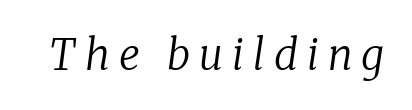
Q: Is the text bold? A: No.
Q: Is the text italic (slanted)? A: Yes, it leans right by about 8 degrees.
Q: Is the typeface a serif or a sans-serif typeface? A: Serif.
Q: Is the text underlined? A: No.
Q: Is the spacing between letters normal or unusually wide? A: Unusually wide.
Q: Width (condensed, normal, or wide)? A: Normal.
Q: Stroke contrast? A: Low.
Q: x-height? A: Medium.
Q: Monospaced? A: No.
